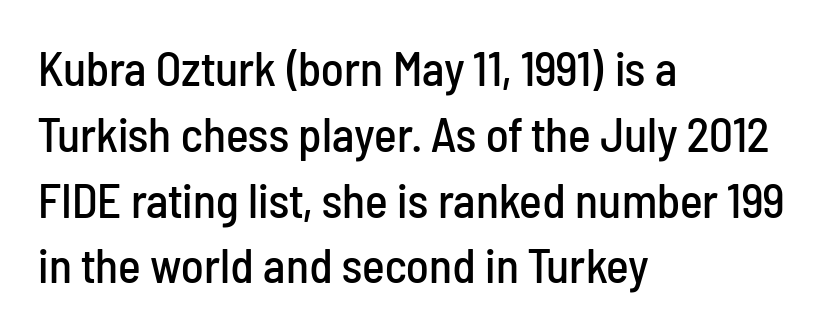
{"serif": "no", "italic": "no", "width": "condensed", "stroke_contrast": "low", "x_height": "medium", "monospaced": "no", "underline": "no", "align": "left", "line_spacing": "normal", "line_spacing_ratio": 1.37, "letter_spacing": "normal", "letter_spacing_em": 0.0, "glyph_px": 48}
